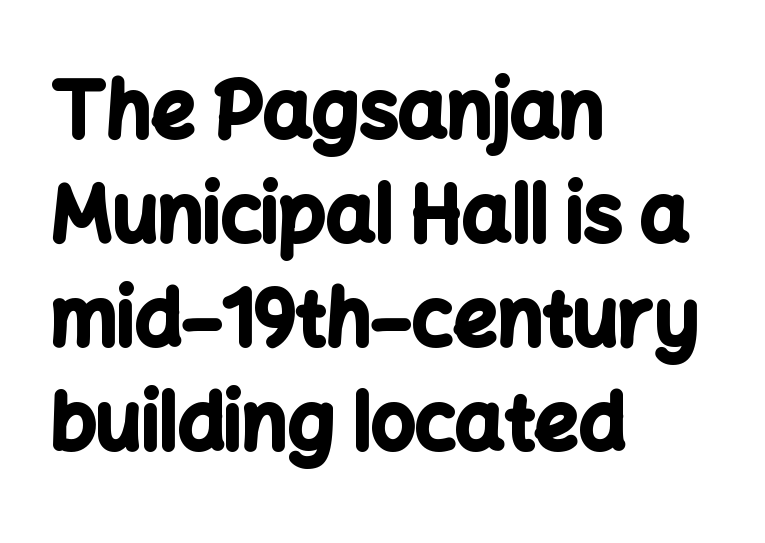
The image shows 77 px bold sans-serif type, upright; set left-aligned, normal line spacing (1.35x), normal letter spacing, not underlined; low stroke contrast and a medium x-height.
